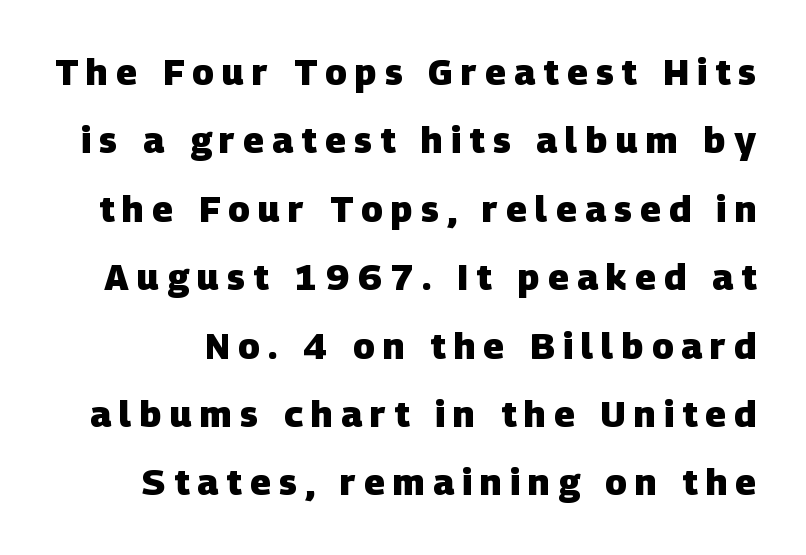
The image shows 36 px heavy sans-serif type; set loose line spacing (1.9x), unusually wide letter spacing (+0.23 em), not underlined; low stroke contrast and a large x-height.
